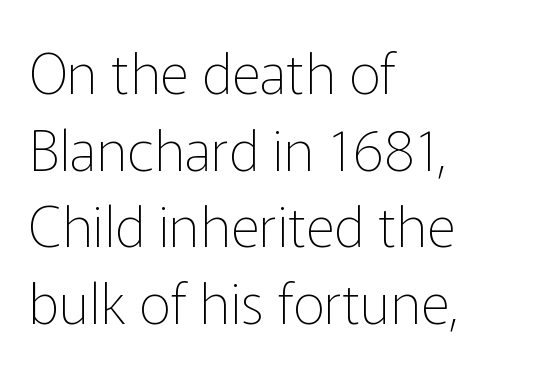
Unmarked baselines from the first word to the last. Nothing unusual about the tracking: characters are spaced as the font intends. In terms of letterform style, serifs are entirely absent. The font is comparable to plain body text, perhaps lighter. Posture: straight, roman, zero tilt. Typeset ragged right — the left edge is the straight one.
